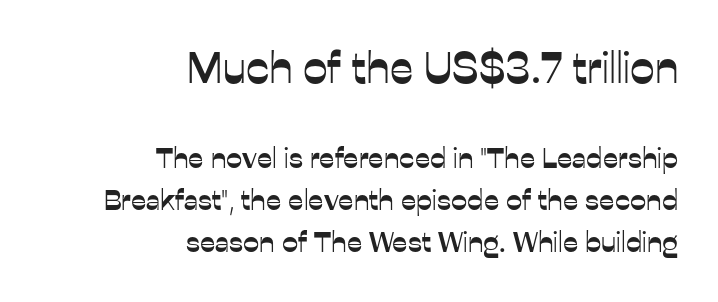
Q: Is the text italic (slanted)? A: No, it is upright.
Q: Is the typeface a serif or a sans-serif typeface? A: Sans-serif.
Q: Is the text underlined? A: No.
Q: How is the paragraph aligned? A: Right-aligned.
Q: Is the spacing between letters normal or unusually wide? A: Normal.
Q: Is the spacing between lines tight, normal or loose? A: Normal.
Q: Which block of text is set in a larger size, the first (top) or the second (bottom)? A: The first (top) one.
Q: Width (condensed, normal, or wide)? A: Normal.
Q: Stroke contrast? A: Low.
Q: x-height? A: Medium.
Q: Monospaced? A: No.
